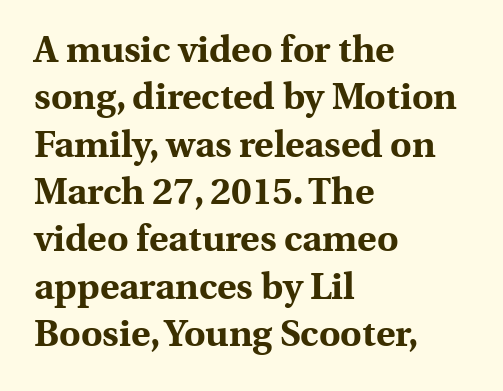
{"serif": "yes", "italic": "no", "bold": "yes", "weight": "bold", "width": "normal", "x_height": "medium", "monospaced": "no", "underline": "no", "align": "left", "line_spacing": "normal", "line_spacing_ratio": 1.28, "letter_spacing": "normal", "letter_spacing_em": 0.0, "glyph_px": 37}
